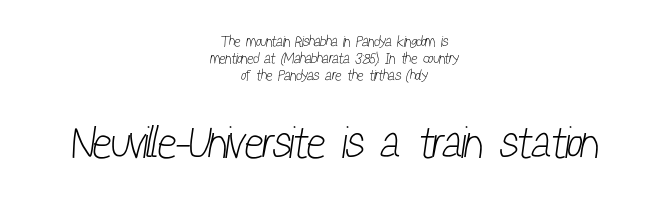
Q: Is the text bold? A: No.
Q: Is the typeface a serif or a sans-serif typeface? A: Sans-serif.
Q: Is the text underlined? A: No.
Q: How is the paragraph aligned? A: Centered.
Q: Is the spacing between letters normal or unusually wide? A: Normal.
Q: Is the spacing between lines tight, normal or loose? A: Tight.
Q: Which block of text is set in a larger size, the first (top) or the second (bottom)? A: The second (bottom) one.
Q: Width (condensed, normal, or wide)? A: Condensed.
Q: Stroke contrast? A: Low.
Q: x-height? A: Medium.
Q: Monospaced? A: No.
